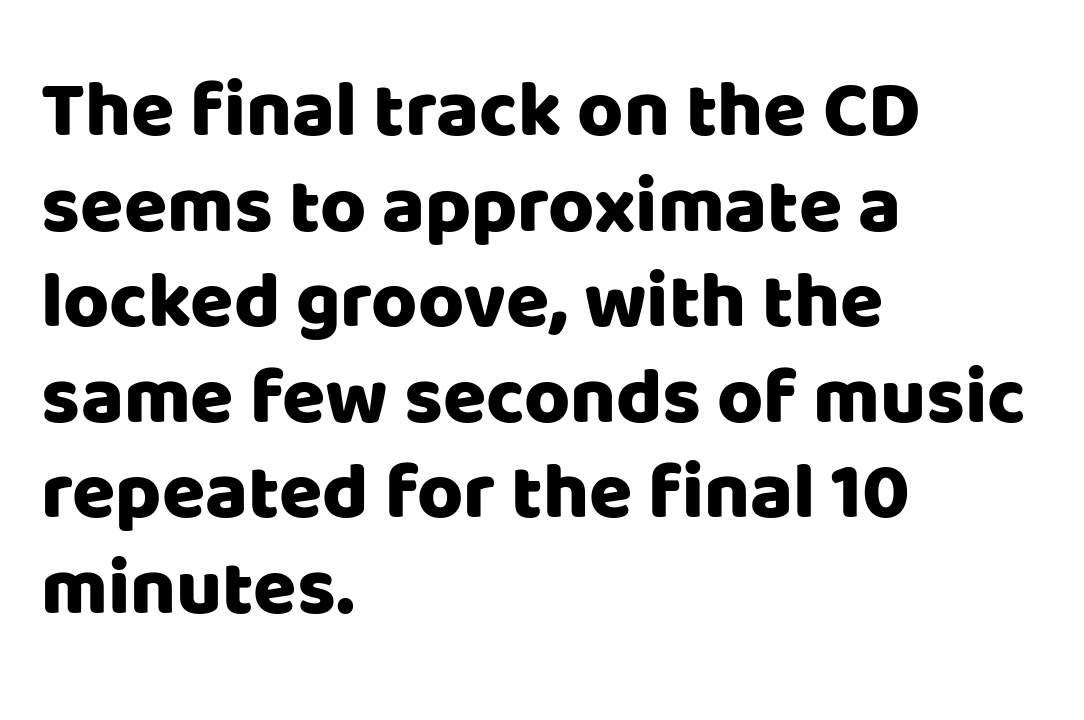
The image shows 79 px sans-serif type, upright; set left-aligned, line spacing 1.21x, normal letter spacing, not underlined; low stroke contrast and a large x-height.
